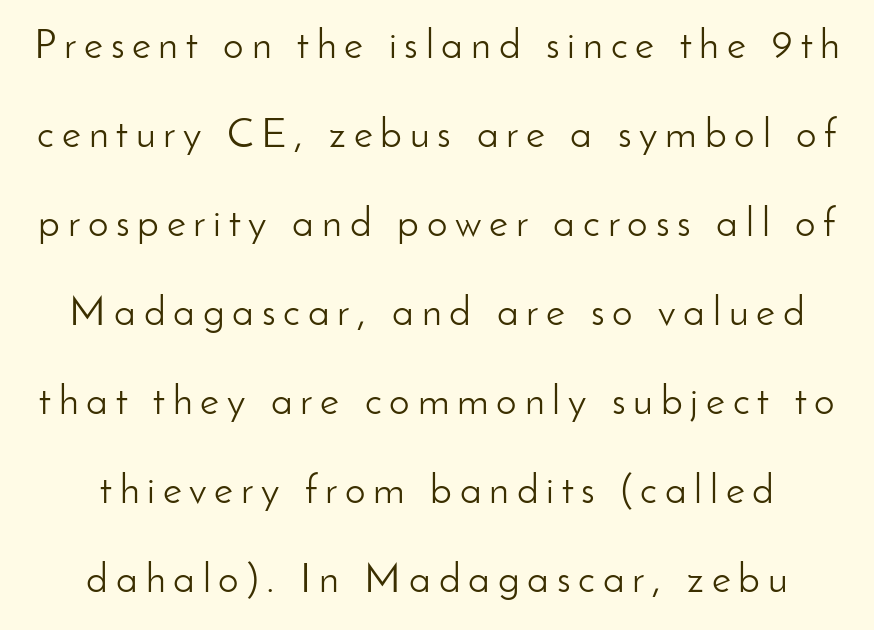
Q: Is the text bold? A: No.
Q: Is the text italic (slanted)? A: No, it is upright.
Q: Is the typeface a serif or a sans-serif typeface? A: Sans-serif.
Q: Is the text underlined? A: No.
Q: Is the spacing between lines tight, normal or loose? A: Loose.
Q: Width (condensed, normal, or wide)? A: Normal.
Q: Stroke contrast? A: Low.
Q: x-height? A: Small.
Q: Monospaced? A: No.
